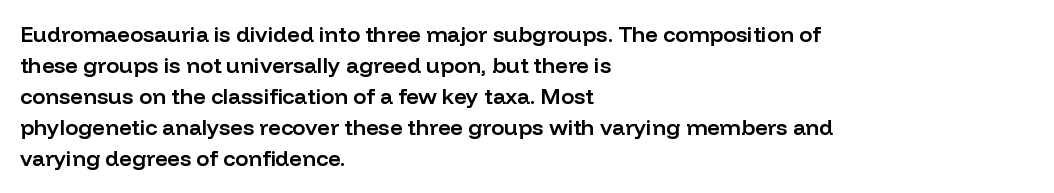
Does extra space separate the letters? No, they use regular spacing. Italic? Not at all — the glyphs are vertical. Notice how the passage keeps a crisp vertical edge on the left only. In terms of leading, this rendering sits right in the middle.
